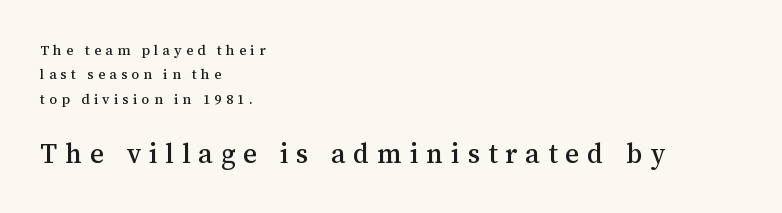
{"italic": "no", "underline": "no", "align": "left", "line_spacing_ratio": 1.74, "letter_spacing": "wide", "letter_spacing_em": 0.3, "larger_block": "second", "size_ratio": 1.93, "glyph_px": 27}
